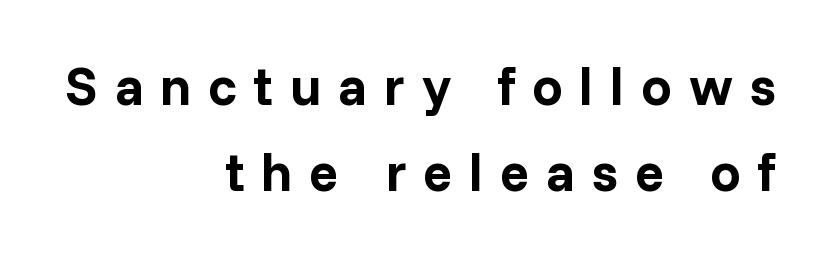
Q: Is the text bold? A: Yes.
Q: Is the text italic (slanted)? A: No, it is upright.
Q: Is the typeface a serif or a sans-serif typeface? A: Sans-serif.
Q: Is the text underlined? A: No.
Q: How is the paragraph aligned? A: Right-aligned.
Q: Is the spacing between letters normal or unusually wide? A: Unusually wide.
Q: Is the spacing between lines tight, normal or loose? A: Normal.
Q: Width (condensed, normal, or wide)? A: Normal.
Q: Stroke contrast? A: Low.
Q: x-height? A: Medium.
Q: Monospaced? A: No.
